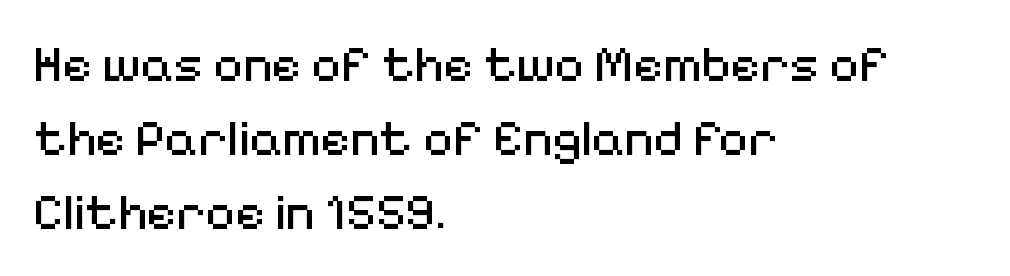
{"serif": "no", "italic": "no", "bold": "no", "weight": "regular", "width": "normal", "stroke_contrast": "medium", "x_height": "medium", "monospaced": "no", "underline": "no", "align": "left", "line_spacing": "normal", "line_spacing_ratio": 1.45, "letter_spacing": "normal", "letter_spacing_em": 0.0, "glyph_px": 51}
